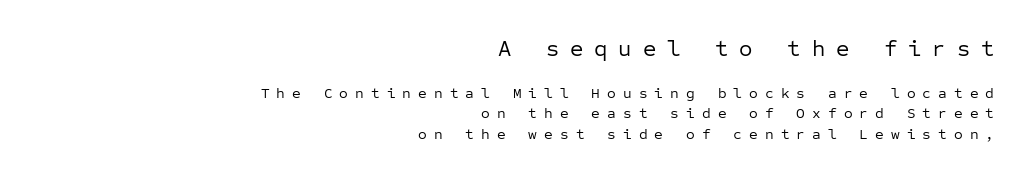
Q: Is the text bold? A: No.
Q: Is the text italic (slanted)? A: No, it is upright.
Q: Is the text underlined? A: No.
Q: How is the paragraph aligned? A: Right-aligned.
Q: Is the spacing between letters normal or unusually wide? A: Unusually wide.
Q: Is the spacing between lines tight, normal or loose? A: Normal.
Q: Which block of text is set in a larger size, the first (top) or the second (bottom)? A: The first (top) one.
